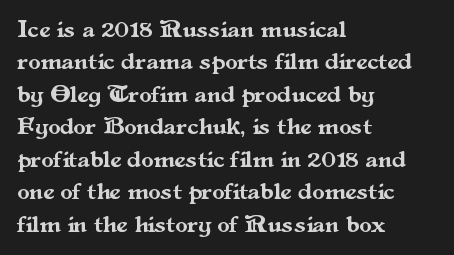
Q: Is the text italic (slanted)? A: No, it is upright.
Q: Is the text underlined? A: No.
Q: How is the paragraph aligned? A: Left-aligned.
Q: Is the spacing between letters normal or unusually wide? A: Normal.
Q: Is the spacing between lines tight, normal or loose? A: Normal.
